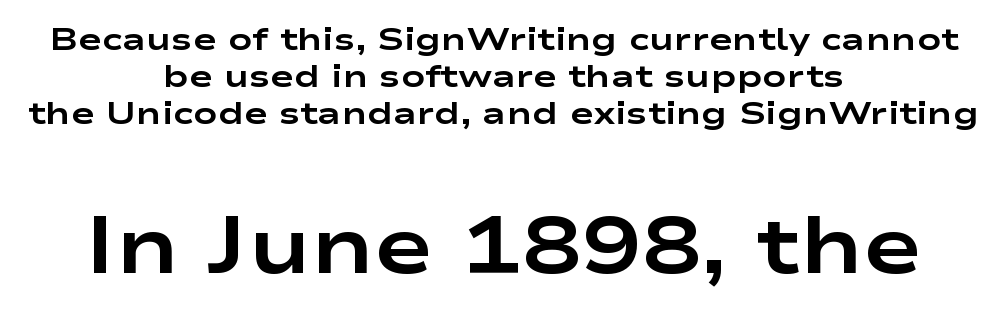
Here the glyphs are tracked normally, forming tight word shapes. The rendering uses natural spacing where letterforms have individual widths. Horizontal alignment here is central, giving a formal, balanced look. Does the type have serifs? No, each stem ends abruptly. Descender tails drop into unmarked territory.
